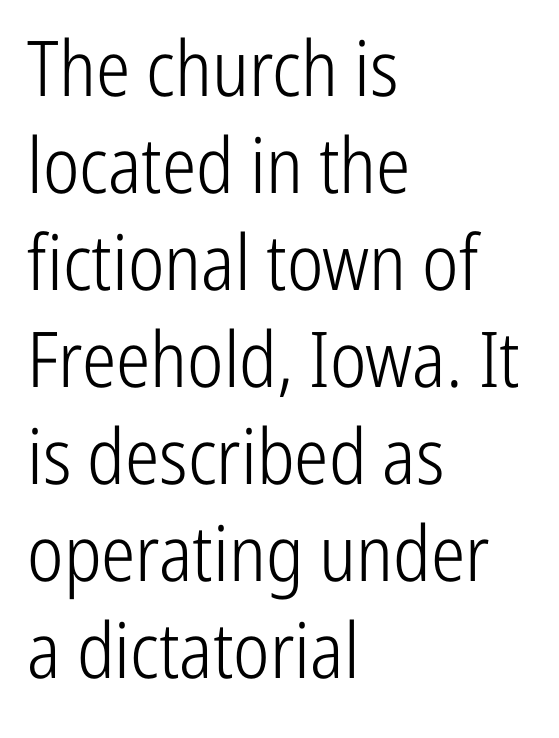
Stem width sits at or under what a default text font uses. Beneath every word, the page is bare. Think of a printed novel: that variable character pitch is what you see here. Each line starts at the same left margin while the right side varies. Nope, not italic — everything's standing straight. The letters sit at their default tracking, neither squeezed nor spread.
